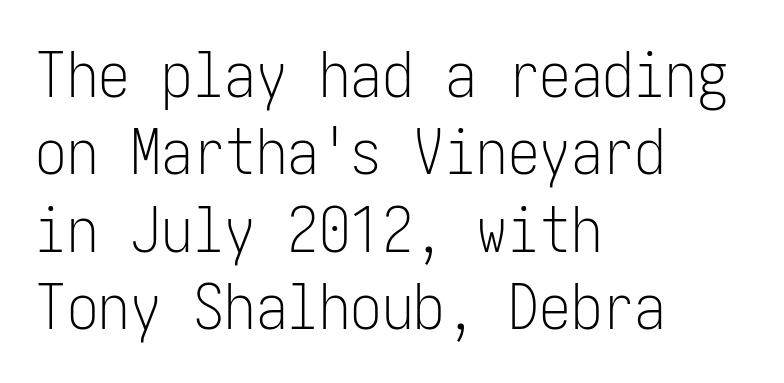
The image shows 63 px light, condensed sans-serif type, upright; set left-aligned, line spacing 1.23x, normal letter spacing, not underlined; low stroke contrast and a medium x-height.
